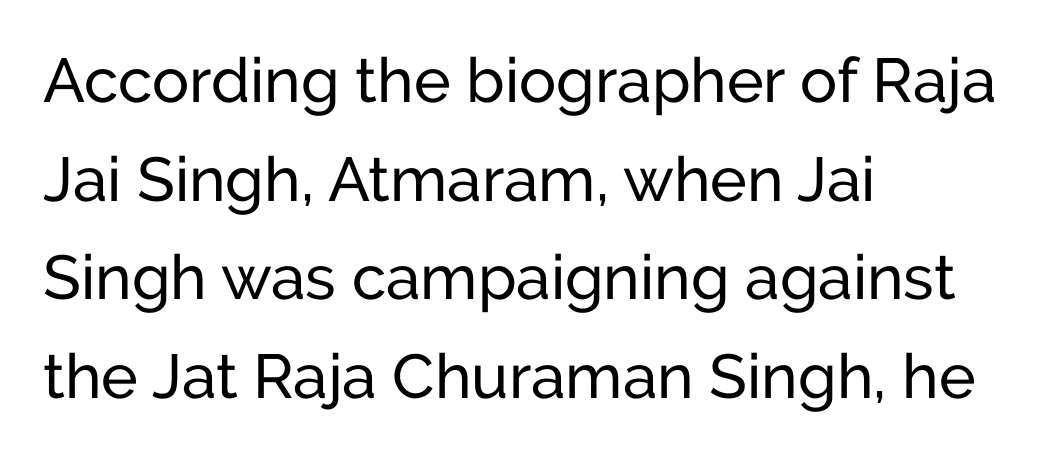
Q: Is the text italic (slanted)? A: No, it is upright.
Q: Is the typeface a serif or a sans-serif typeface? A: Sans-serif.
Q: Is the text underlined? A: No.
Q: How is the paragraph aligned? A: Left-aligned.
Q: Is the spacing between letters normal or unusually wide? A: Normal.
Q: Is the spacing between lines tight, normal or loose? A: Normal.
Q: Width (condensed, normal, or wide)? A: Normal.
Q: Stroke contrast? A: Low.
Q: x-height? A: Medium.
Q: Monospaced? A: No.
